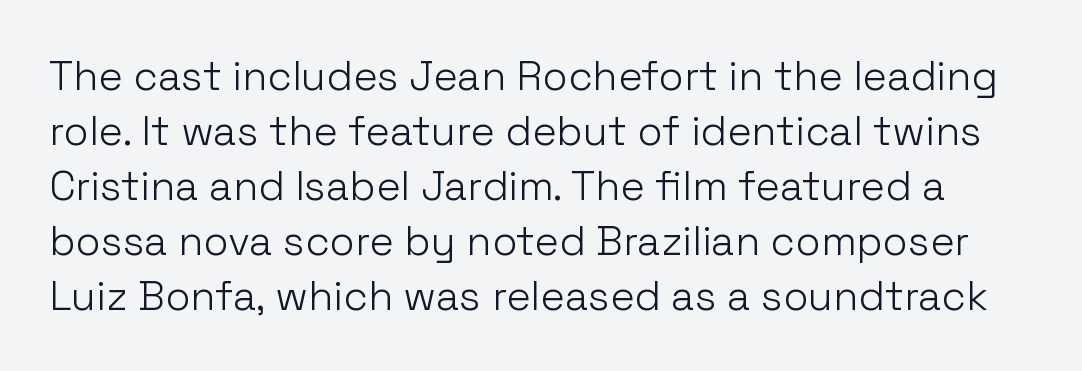
Q: Is the text bold? A: No.
Q: Is the text italic (slanted)? A: No, it is upright.
Q: Is the typeface a serif or a sans-serif typeface? A: Sans-serif.
Q: Is the text underlined? A: No.
Q: Is the spacing between letters normal or unusually wide? A: Normal.
Q: Is the spacing between lines tight, normal or loose? A: Normal.
Q: Width (condensed, normal, or wide)? A: Normal.
Q: Stroke contrast? A: Low.
Q: x-height? A: Medium.
Q: Monospaced? A: No.
